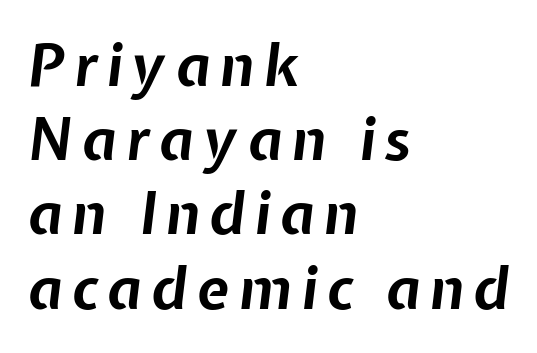
The image shows 58 px bold type, italic (leaning right); set left-aligned, normal line spacing (1.28x), not underlined; low stroke contrast and a medium x-height.
